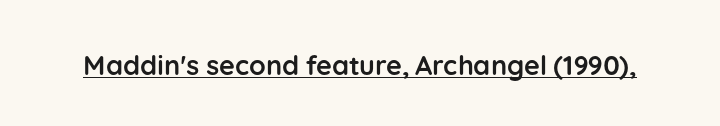
{"italic": "no", "bold": "yes", "underline": "yes", "letter_spacing": "normal", "letter_spacing_em": 0.0, "glyph_px": 27}
